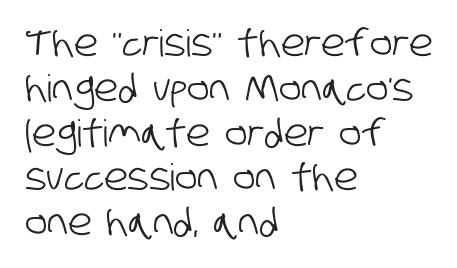
{"serif": "no", "width": "condensed", "stroke_contrast": "low", "x_height": "large", "monospaced": "no", "underline": "no", "align": "left", "line_spacing_ratio": 1.21, "letter_spacing": "normal", "letter_spacing_em": 0.0, "glyph_px": 37}
